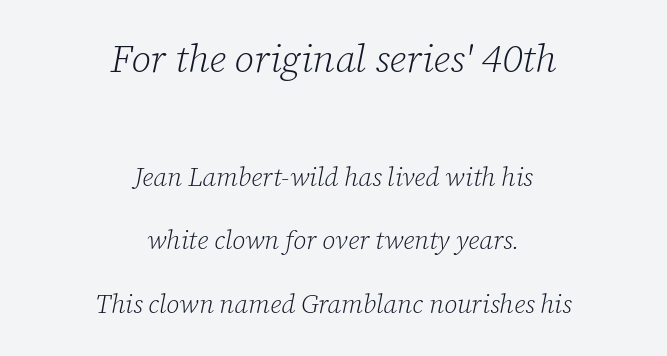
The image shows 39 px light serif type, italic (leaning right); set centered, loose line spacing (2.45x), normal letter spacing, not underlined; the first (top) block is 1.5x larger; low stroke contrast and a medium x-height.
